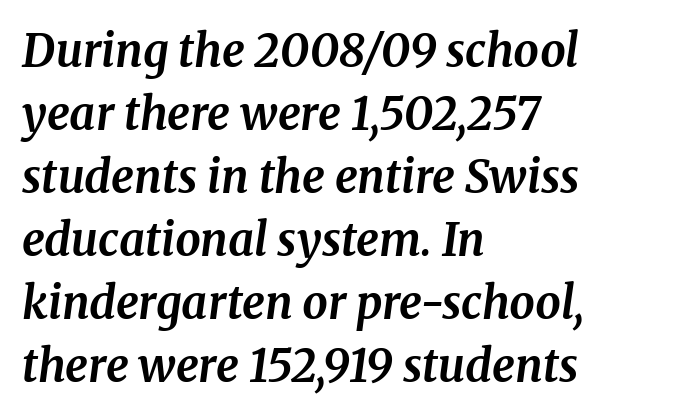
{"serif": "yes", "italic": "yes", "lean": "right", "slant_degrees": 8, "bold": "yes", "weight": "bold", "width": "normal", "stroke_contrast": "medium", "x_height": "medium", "monospaced": "no", "underline": "no", "align": "left", "line_spacing": "normal", "line_spacing_ratio": 1.4, "letter_spacing": "normal", "letter_spacing_em": 0.0, "glyph_px": 45}
